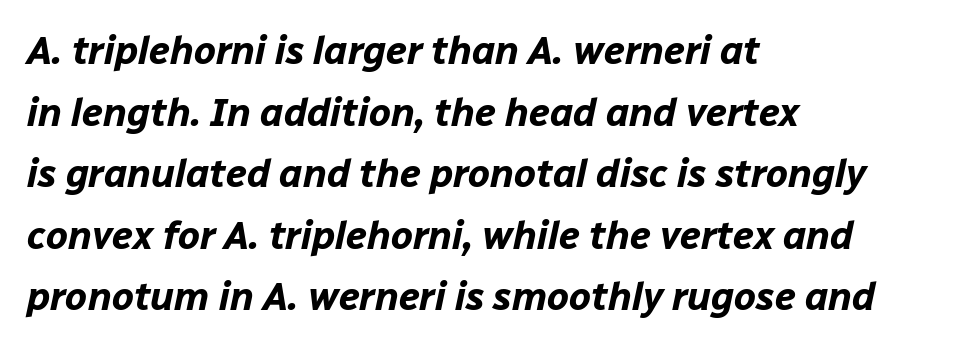
The image shows 39 px bold type, italic (leaning right); set left-aligned, normal line spacing (1.58x), normal letter spacing, not underlined; low stroke contrast and a medium x-height.
